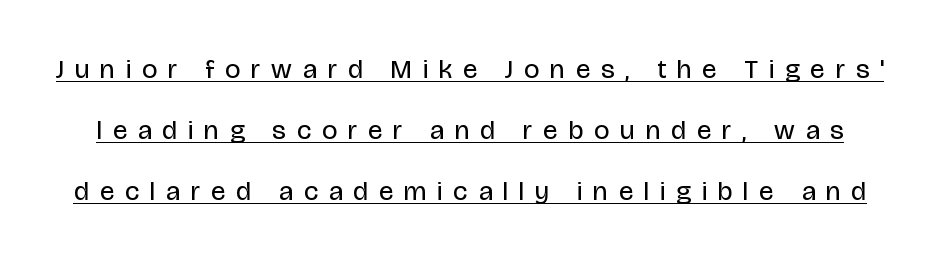
Every word sits above its own underline. Students, observe: this is what heavily led, spacious text looks like. Ink coverage per letter is moderate at most. Ordinary non-slanted type is in use.
